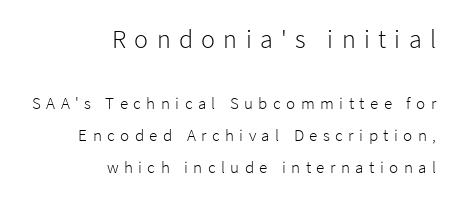
{"italic": "no", "bold": "no", "underline": "no", "align": "right", "line_spacing_ratio": 1.88, "letter_spacing": "wide", "letter_spacing_em": 0.32, "larger_block": "first", "size_ratio": 1.53, "glyph_px": 26}
